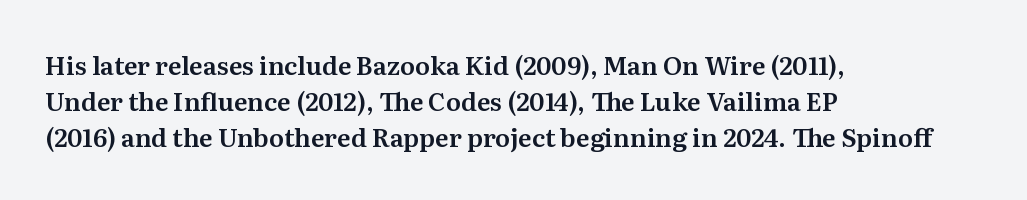
{"italic": "no", "underline": "no", "align": "left", "line_spacing": "normal", "line_spacing_ratio": 1.44, "letter_spacing": "normal", "letter_spacing_em": 0.0, "glyph_px": 25}
